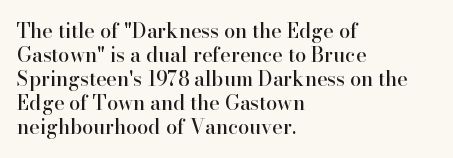
The image shows 20 px text type, upright; set left-aligned, line spacing 1.2x, normal letter spacing, not underlined.
